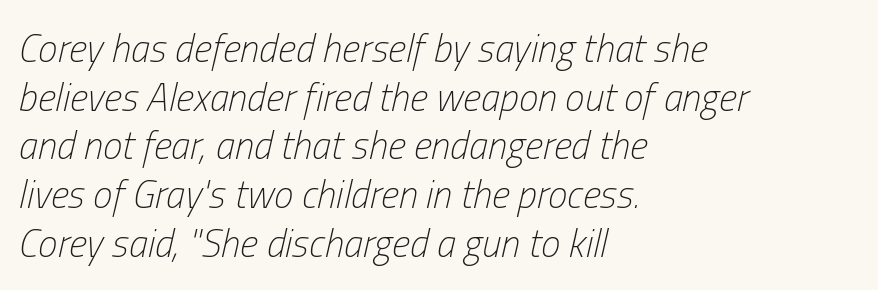
Which margin do the lines hug? The left one — the right edge is uneven. Is this a fixed-width face? No — the glyphs have proportional, varying widths. Letters have the restrained weight of plain body copy at most. The zone under the glyphs is completely vacant. Default kerning and tracking; the words read as compact shapes.
